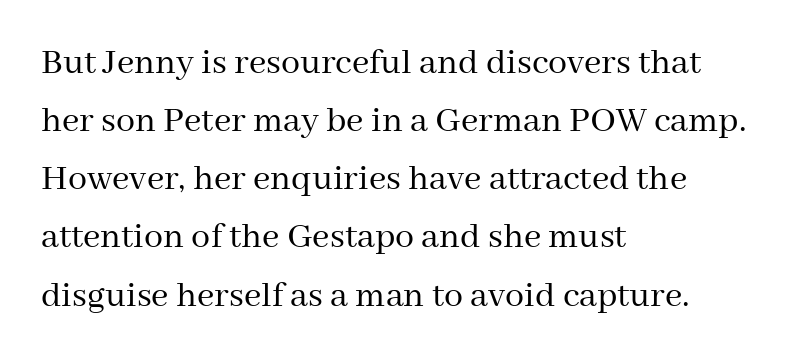
Q: Is the text bold? A: No.
Q: Is the text italic (slanted)? A: No, it is upright.
Q: Is the typeface a serif or a sans-serif typeface? A: Serif.
Q: Is the text underlined? A: No.
Q: How is the paragraph aligned? A: Left-aligned.
Q: Is the spacing between letters normal or unusually wide? A: Normal.
Q: Is the spacing between lines tight, normal or loose? A: Normal.
Q: Width (condensed, normal, or wide)? A: Normal.
Q: Stroke contrast? A: Medium.
Q: x-height? A: Medium.
Q: Monospaced? A: No.
